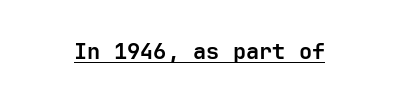
Q: Is the text bold? A: Yes.
Q: Is the text italic (slanted)? A: No, it is upright.
Q: Is the text underlined? A: Yes.
Q: Is the spacing between letters normal or unusually wide? A: Normal.
